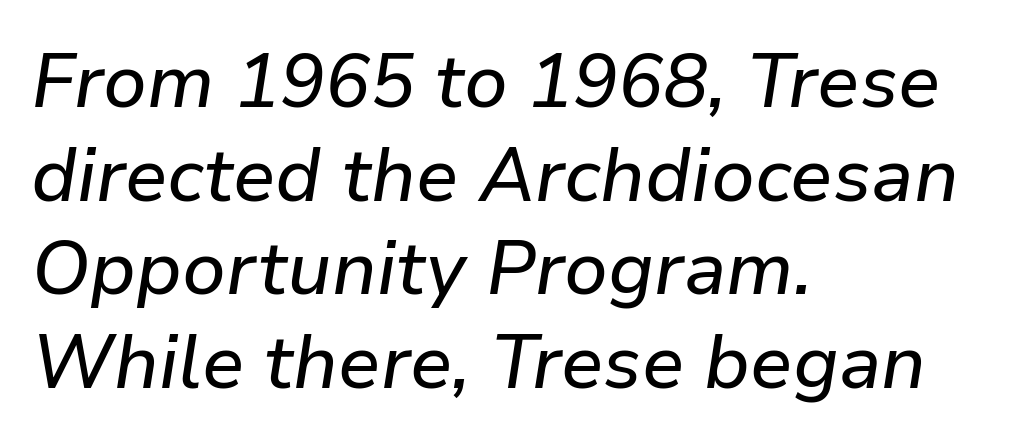
{"italic": "yes", "lean": "right", "slant_degrees": 9, "width": "normal", "stroke_contrast": "low", "x_height": "medium", "monospaced": "no", "underline": "no", "align": "left", "line_spacing": "normal", "line_spacing_ratio": 1.25, "letter_spacing": "normal", "letter_spacing_em": 0.0, "glyph_px": 75}
